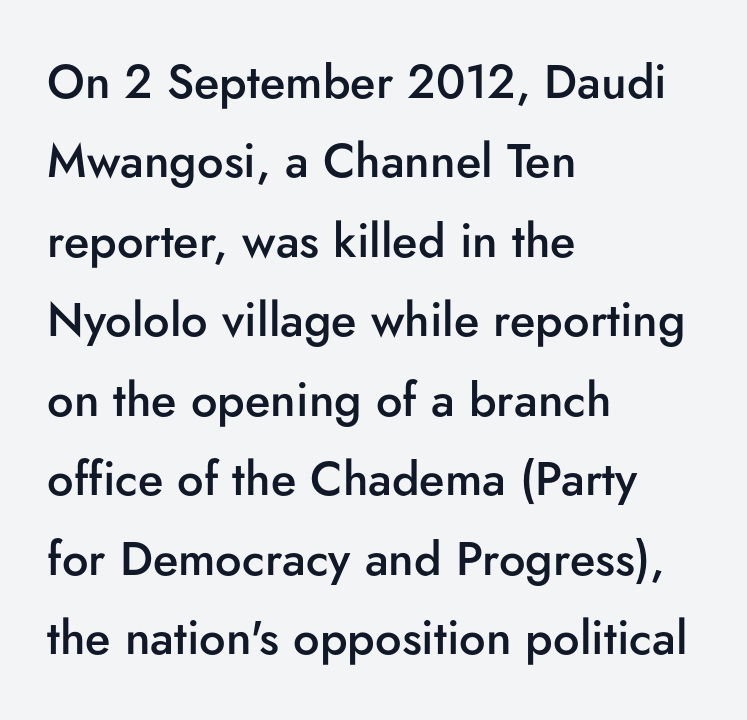
Q: Is the text bold? A: Semi-bold.
Q: Is the text italic (slanted)? A: No, it is upright.
Q: Is the typeface a serif or a sans-serif typeface? A: Sans-serif.
Q: Is the text underlined? A: No.
Q: How is the paragraph aligned? A: Left-aligned.
Q: Is the spacing between letters normal or unusually wide? A: Normal.
Q: Is the spacing between lines tight, normal or loose? A: Normal.
Q: Width (condensed, normal, or wide)? A: Normal.
Q: Stroke contrast? A: Low.
Q: x-height? A: Small.
Q: Monospaced? A: No.
